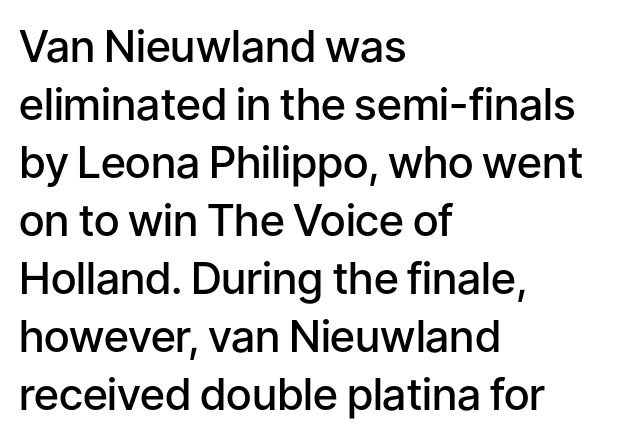
{"serif": "no", "italic": "no", "bold": "semi", "weight": "semibold", "width": "normal", "stroke_contrast": "low", "x_height": "medium", "monospaced": "no", "underline": "no", "align": "left", "line_spacing": "normal", "line_spacing_ratio": 1.32, "letter_spacing": "normal", "letter_spacing_em": 0.0, "glyph_px": 44}
